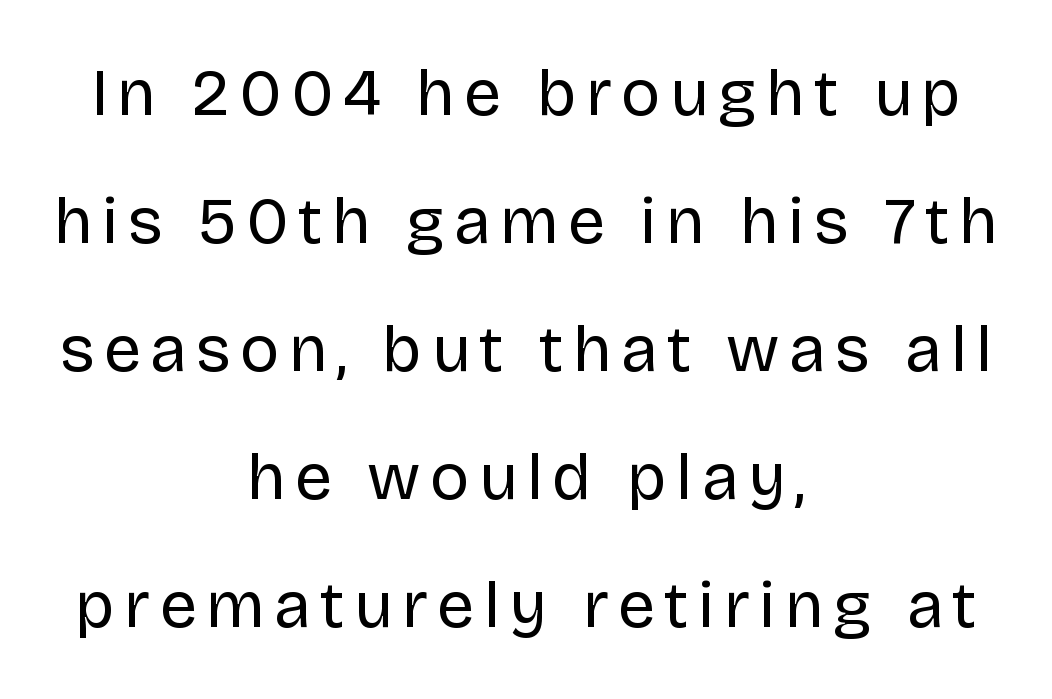
Summary of weight: not heavy and not bold. Typographically, this falls in the sans-serif category. Alignment: centered. Each letter keeps its own natural width here, so spacing adapts to shape. Summary of vertical rhythm: relaxed, with wide interline spacing.
